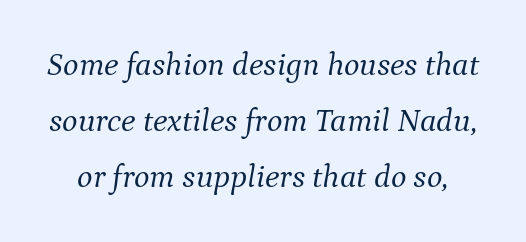
Q: Is the text bold? A: No.
Q: Is the text italic (slanted)? A: Yes, it leans right by about 9 degrees.
Q: Is the typeface a serif or a sans-serif typeface? A: Serif.
Q: Is the text underlined? A: No.
Q: Is the spacing between letters normal or unusually wide? A: Normal.
Q: Is the spacing between lines tight, normal or loose? A: Normal.
Q: Width (condensed, normal, or wide)? A: Normal.
Q: Stroke contrast? A: Medium.
Q: x-height? A: Medium.
Q: Monospaced? A: No.
